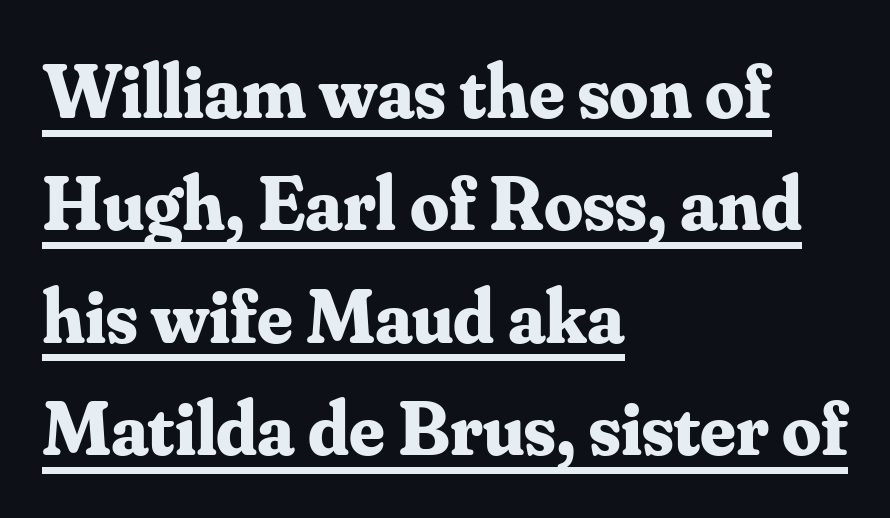
All the whitespace from short lines collects on the right. Are there feet on the stems? There are — it's a serif. Thick stems and heavy bowls — unmistakably bold. The passage shown stacks its lines at a standard gap.
